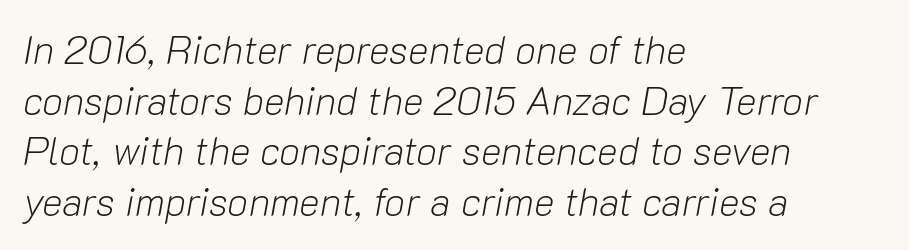
The image shows 39 px light type, italic (leaning right); set left-aligned, normal line spacing (1.3x), normal letter spacing, not underlined; low stroke contrast and a medium x-height.
